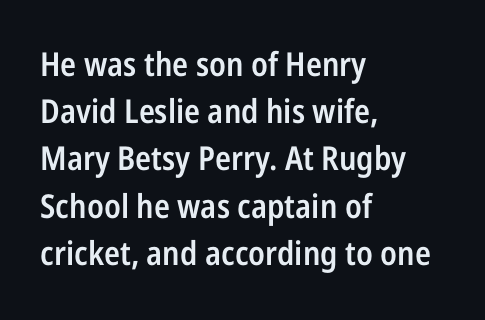
{"serif": "no", "italic": "no", "bold": "semi", "weight": "semibold", "width": "condensed", "stroke_contrast": "low", "x_height": "medium", "monospaced": "no", "underline": "no", "align": "left", "line_spacing": "normal", "line_spacing_ratio": 1.43, "letter_spacing": "normal", "letter_spacing_em": 0.0, "glyph_px": 33}
